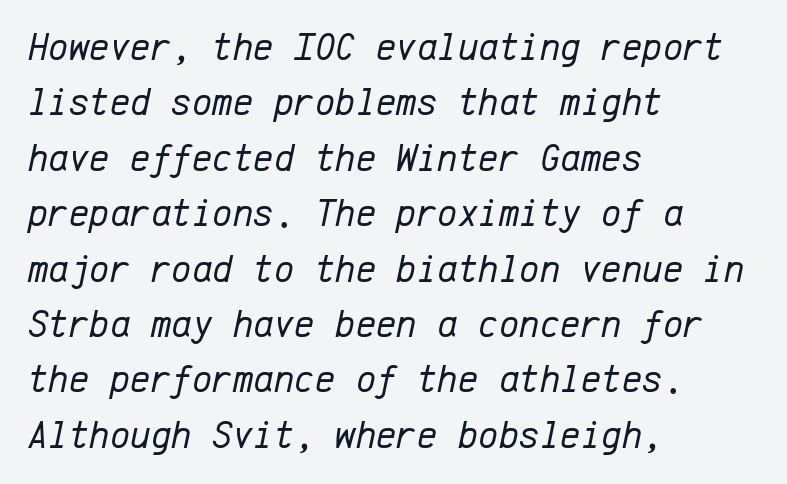
The image shows 39 px regular-weight type, italic (leaning right), monospaced; set left-aligned, normal line spacing (1.42x), normal letter spacing, not underlined; low stroke contrast and a medium x-height.
